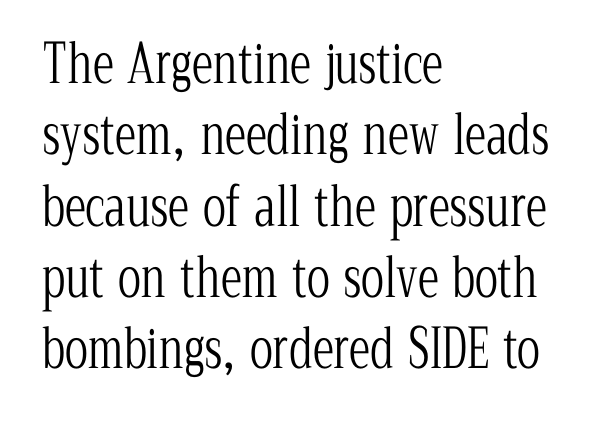
Nobody touched the tracking dial on this one. No extra ink here — the face is not bold. The paragraph has a hard left edge and a soft right edge. It's the straight-up-and-down kind of type. Note the varied advance widths — an 'i' is clearly narrower than an 'm'. Decoration check: the copy has no underline.
